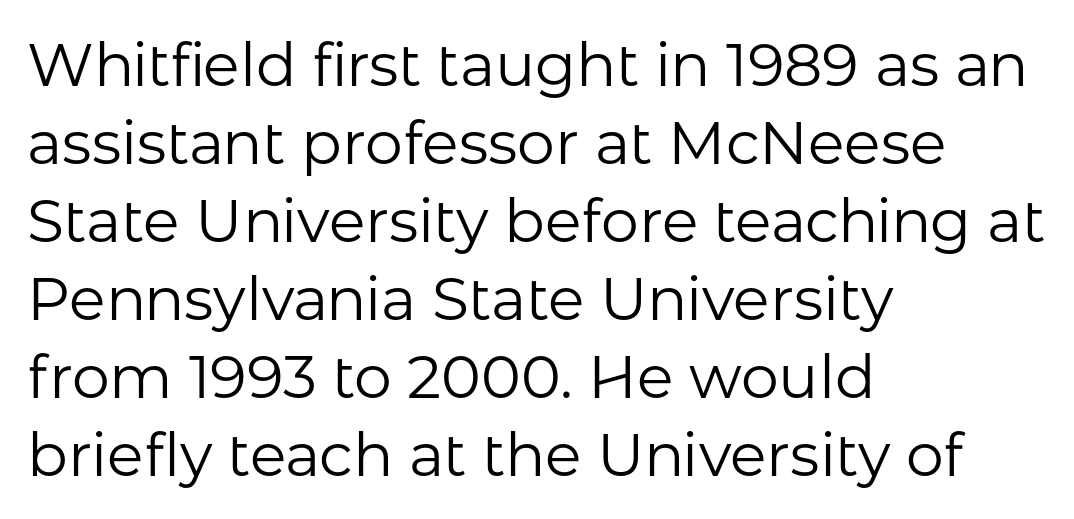
Q: Is the text bold? A: No.
Q: Is the text italic (slanted)? A: No, it is upright.
Q: Is the typeface a serif or a sans-serif typeface? A: Sans-serif.
Q: Is the text underlined? A: No.
Q: How is the paragraph aligned? A: Left-aligned.
Q: Is the spacing between letters normal or unusually wide? A: Normal.
Q: Is the spacing between lines tight, normal or loose? A: Normal.
Q: Width (condensed, normal, or wide)? A: Normal.
Q: Stroke contrast? A: Low.
Q: x-height? A: Medium.
Q: Monospaced? A: No.
